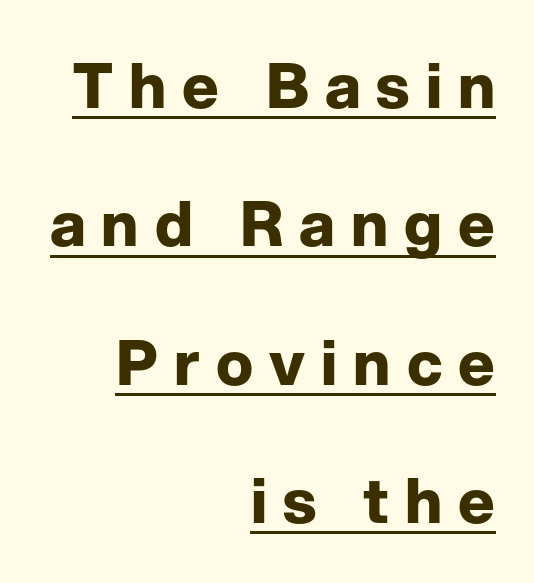
{"serif": "no", "italic": "no", "bold": "yes", "weight": "bold", "width": "normal", "stroke_contrast": "low", "x_height": "medium", "monospaced": "no", "underline": "yes", "align": "right", "line_spacing": "loose", "line_spacing_ratio": 2.23, "letter_spacing": "wide", "letter_spacing_em": 0.26, "glyph_px": 62}
